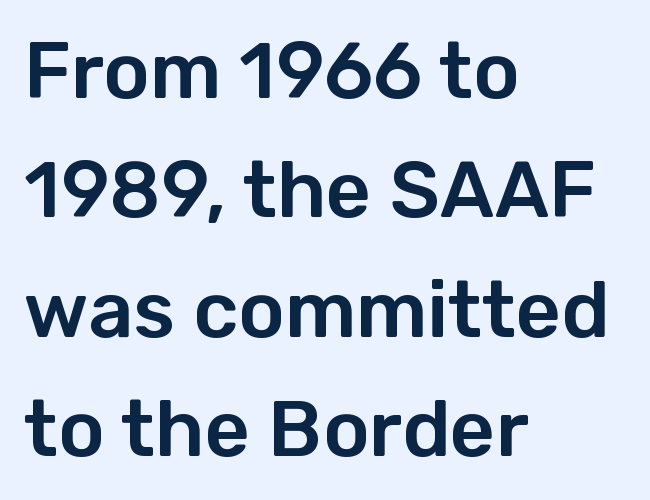
The image shows 79 px sans-serif type, upright; set left-aligned, normal line spacing (1.51x), normal letter spacing, not underlined; low stroke contrast and a medium x-height.
